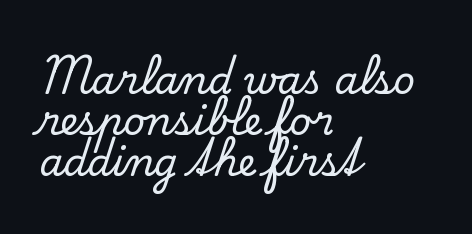
Q: Is the text italic (slanted)? A: Yes.
Q: Is the typeface a serif or a sans-serif typeface? A: Serif.
Q: Is the text underlined? A: No.
Q: How is the paragraph aligned? A: Left-aligned.
Q: Is the spacing between letters normal or unusually wide? A: Normal.
Q: Is the spacing between lines tight, normal or loose? A: Tight.
Q: Width (condensed, normal, or wide)? A: Normal.
Q: Stroke contrast? A: Low.
Q: x-height? A: Small.
Q: Monospaced? A: No.
